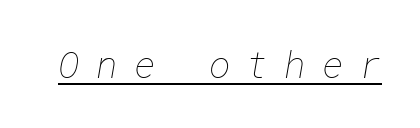
Q: Is the text bold? A: No.
Q: Is the text underlined? A: Yes.
Q: Is the spacing between letters normal or unusually wide? A: Unusually wide.
Q: Width (condensed, normal, or wide)? A: Normal.
Q: Stroke contrast? A: Low.
Q: x-height? A: Medium.
